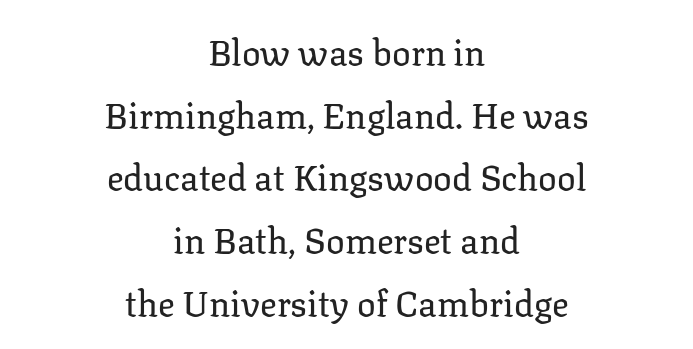
Counters stay open thanks to moderate or lighter strokes. Compared with a flush-left layout, this one balances lines on the center instead. The space directly below the letters is spotless. Nothing unusual about the tracking: characters are spaced as the font intends. The typography opts for an upright posture over an oblique one. You could not count columns in this text — the font is proportionally spaced.
